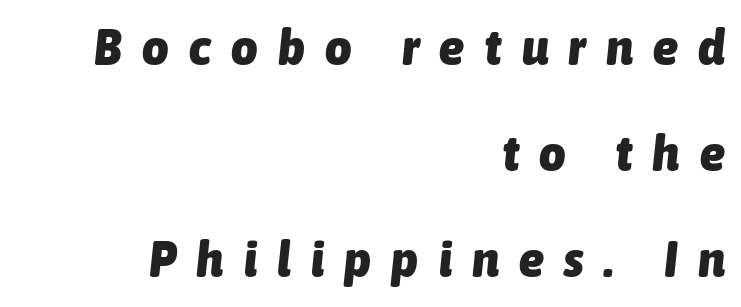
{"italic": "yes", "lean": "right", "slant_degrees": 6, "bold": "yes", "weight": "heavy", "width": "condensed", "stroke_contrast": "low", "x_height": "medium", "monospaced": "no", "underline": "no", "align": "right", "line_spacing": "loose", "line_spacing_ratio": 2.08, "letter_spacing": "wide", "letter_spacing_em": 0.4, "glyph_px": 51}
